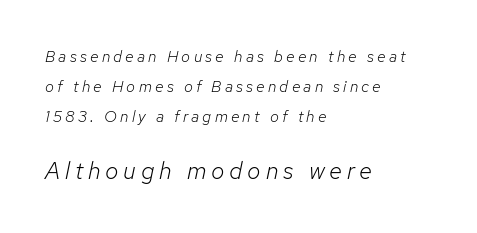
Anything drawn beneath the words? Only blank space. This reads as an unemphasized weight, regular at the heaviest. Italic? Definitely — the glyphs are oblique. Students, note that the glyphs here are deliberately spaced far apart.
